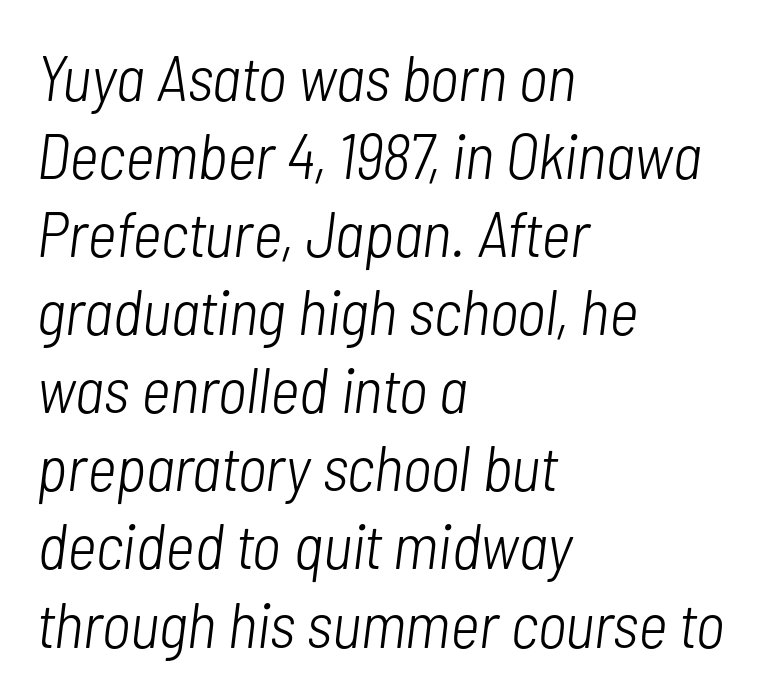
The image shows 64 px light, condensed type, italic (leaning right); set left-aligned, line spacing 1.22x, normal letter spacing, not underlined; low stroke contrast and a medium x-height.
